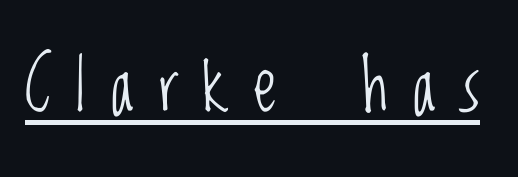
Q: Is the text bold? A: No.
Q: Is the text italic (slanted)? A: No, it is upright.
Q: Is the typeface a serif or a sans-serif typeface? A: Sans-serif.
Q: Is the text underlined? A: Yes.
Q: Is the spacing between letters normal or unusually wide? A: Unusually wide.
Q: Width (condensed, normal, or wide)? A: Condensed.
Q: Stroke contrast? A: Low.
Q: x-height? A: Large.
Q: Monospaced? A: No.
